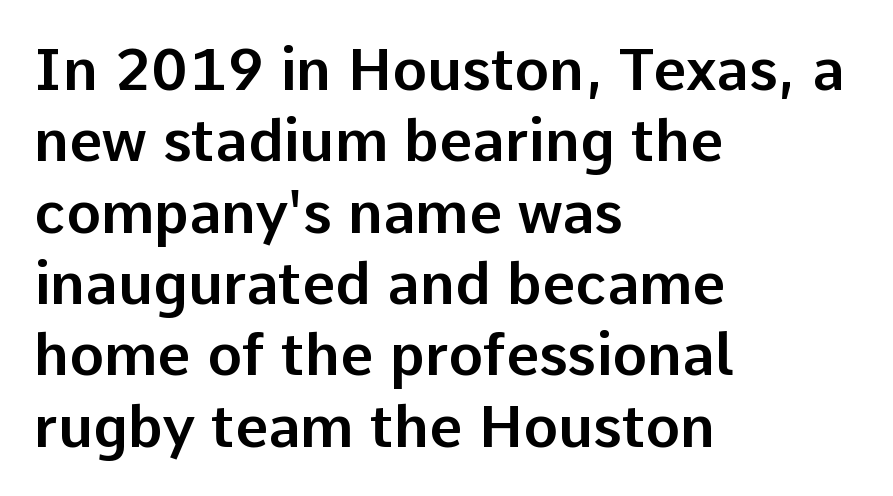
{"serif": "no", "italic": "no", "width": "normal", "stroke_contrast": "low", "x_height": "medium", "monospaced": "no", "underline": "no", "align": "left", "line_spacing_ratio": 1.23, "letter_spacing": "normal", "letter_spacing_em": 0.0, "glyph_px": 58}
